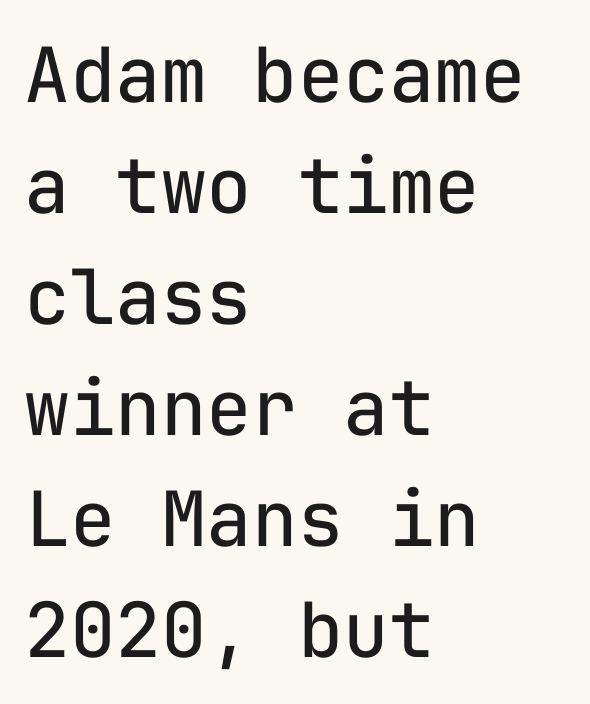
A typesetter would call this monospace, since all characters share one set width. Vertical stems look standard width or narrower in stroke. The lines in this sample share a left origin and differ only in where they stop. The type sits square on the baseline with zero lean.
